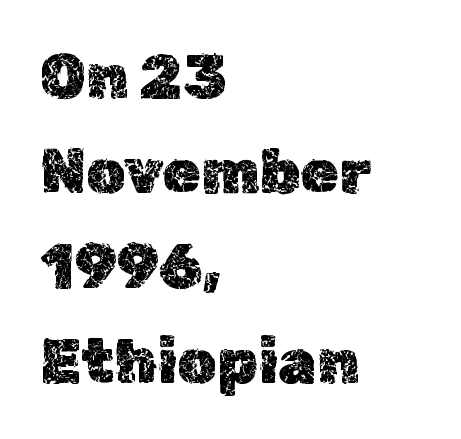
Q: Is the text italic (slanted)? A: No, it is upright.
Q: Is the text underlined? A: No.
Q: How is the paragraph aligned? A: Left-aligned.
Q: Is the spacing between letters normal or unusually wide? A: Normal.
Q: Is the spacing between lines tight, normal or loose? A: Normal.
Q: Width (condensed, normal, or wide)? A: Normal.
Q: x-height? A: Medium.
Q: Monospaced? A: No.
